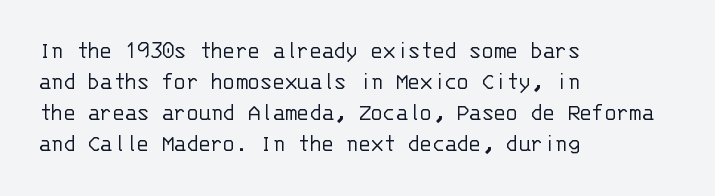
The image shows 25 px text type, upright; set left-aligned, line spacing 1.24x, normal letter spacing, not underlined.
